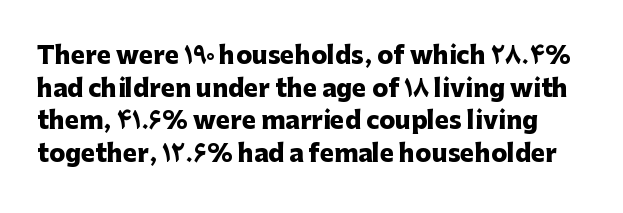
Q: Is the text bold? A: Yes.
Q: Is the text italic (slanted)? A: No, it is upright.
Q: Is the text underlined? A: No.
Q: Is the spacing between letters normal or unusually wide? A: Normal.
Q: Is the spacing between lines tight, normal or loose? A: Normal.
